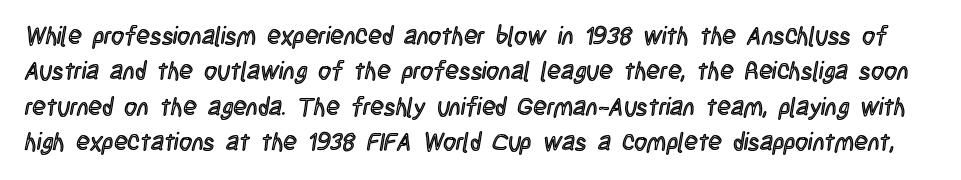
The passage shown has conventional tracking throughout. Rows of type keep a routine distance in the vertical direction. Type without underlining.
